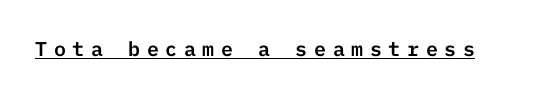
Q: Is the text italic (slanted)? A: No, it is upright.
Q: Is the text underlined? A: Yes.
Q: Is the spacing between letters normal or unusually wide? A: Unusually wide.
